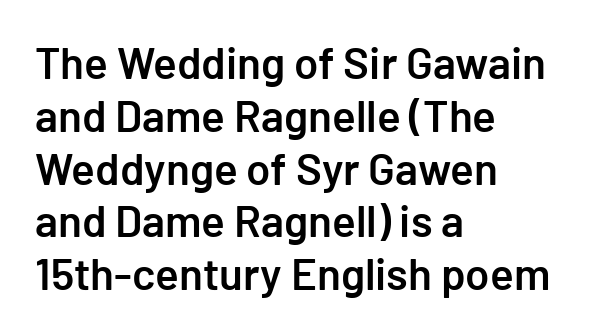
{"serif": "no", "italic": "no", "bold": "semi", "weight": "semibold", "width": "normal", "stroke_contrast": "low", "x_height": "medium", "underline": "no", "align": "left", "line_spacing_ratio": 1.2, "letter_spacing": "normal", "letter_spacing_em": 0.0, "glyph_px": 44}
